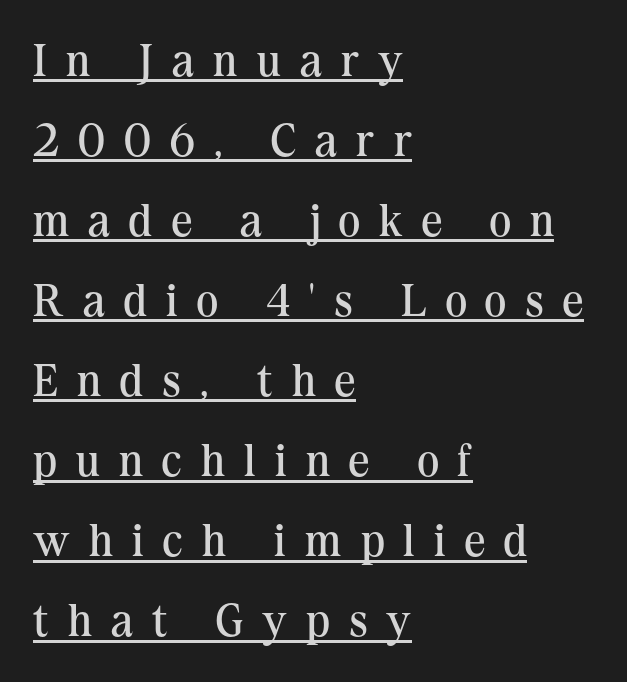
The image shows 46 px regular-weight serif type, upright; set left-aligned, line spacing 1.74x, unusually wide letter spacing (+0.42 em), underlined; medium stroke contrast and a medium x-height.
